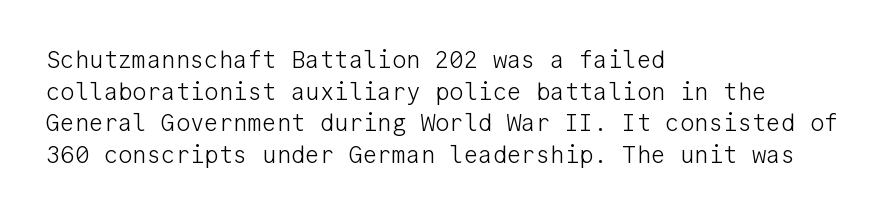
Q: Is the text bold? A: No.
Q: Is the text italic (slanted)? A: No, it is upright.
Q: Is the text underlined? A: No.
Q: How is the paragraph aligned? A: Left-aligned.
Q: Is the spacing between letters normal or unusually wide? A: Normal.
Q: Is the spacing between lines tight, normal or loose? A: Normal.
